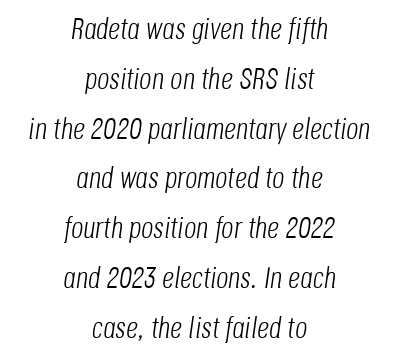
Q: Is the text bold? A: No.
Q: Is the text italic (slanted)? A: Yes, it leans right by about 8 degrees.
Q: Is the text underlined? A: No.
Q: How is the paragraph aligned? A: Centered.
Q: Is the spacing between letters normal or unusually wide? A: Normal.
Q: Is the spacing between lines tight, normal or loose? A: Normal.
Q: Width (condensed, normal, or wide)? A: Condensed.
Q: Stroke contrast? A: Low.
Q: x-height? A: Large.
Q: Monospaced? A: No.
